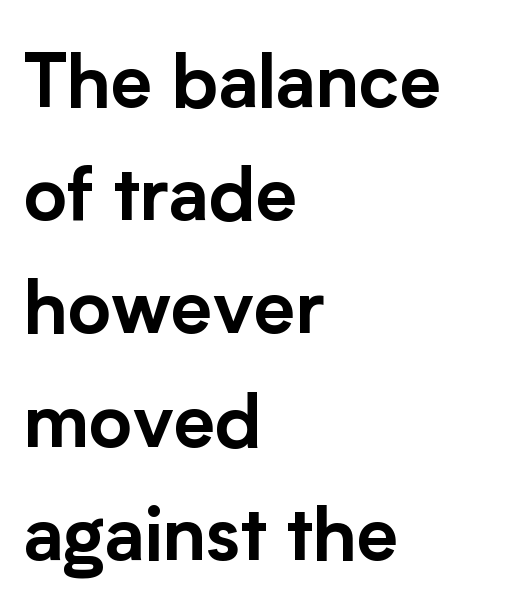
Nope, no serifs anywhere on these letters. You could not count columns in this text — the font is proportionally spaced. Bare-footed words on every line. Glyph-to-glyph distance matches everyday printed text.
